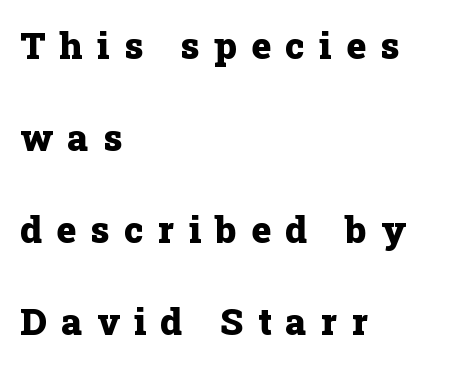
Pretty heavy lettering here — definitely bold. Bare-footed words on every line. This sample uses a serif face. Horizontal alignment here is leftward, the default for most running prose.
